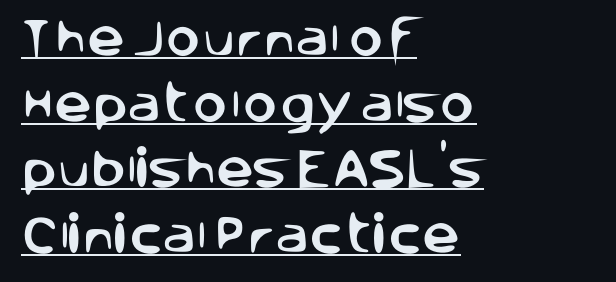
{"serif": "no", "italic": "no", "width": "normal", "stroke_contrast": "low", "x_height": "large", "monospaced": "no", "underline": "yes", "align": "left", "line_spacing": "normal", "line_spacing_ratio": 1.56, "letter_spacing": "normal", "letter_spacing_em": 0.0, "glyph_px": 42}
